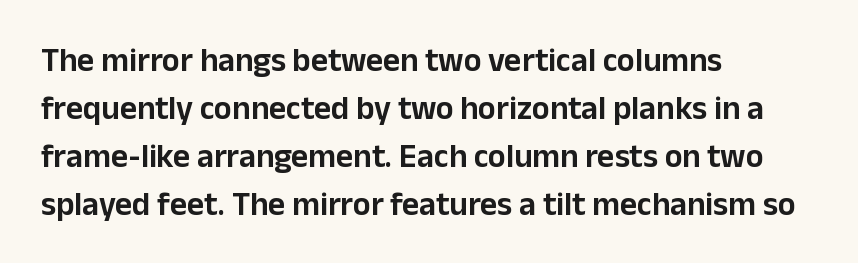
You could not count columns in this text — the font is proportionally spaced. The vertical gap from one line to the next is medium. Italic? Not at all — the glyphs are vertical. Serif or sans? Sans — the stroke terminals are bare. Underline: absent.
